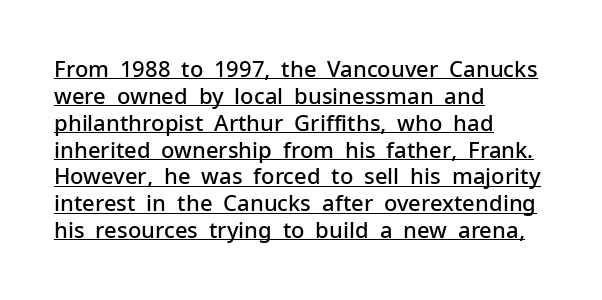
Q: Is the text bold? A: Semi-bold.
Q: Is the text italic (slanted)? A: No, it is upright.
Q: Is the text underlined? A: Yes.
Q: How is the paragraph aligned? A: Left-aligned.
Q: Is the spacing between letters normal or unusually wide? A: Normal.
